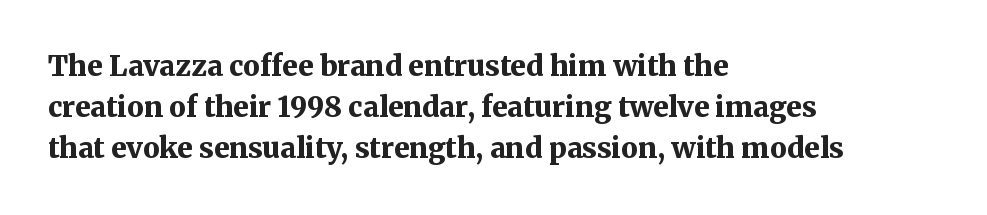
Descenders hang freely into open space. Does the copy run flush right? No — it runs flush left. The rendering uses a bold face; every stroke is thick and dark. The passage shown is typed in a proportional face where columns would drift. Nothing unusual about the tracking: characters are spaced as the font intends.
